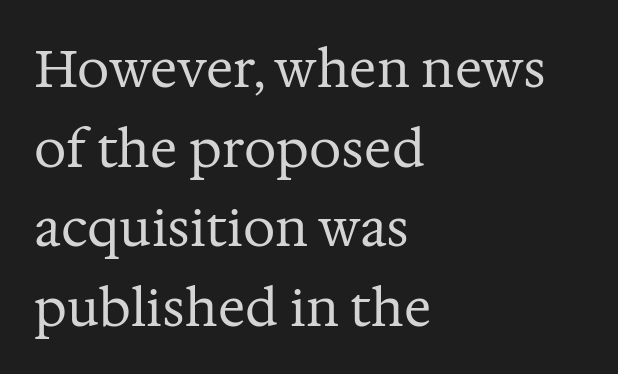
The image shows 51 px regular-weight serif type, upright; set left-aligned, normal line spacing (1.56x), normal letter spacing, not underlined; medium stroke contrast and a medium x-height.
